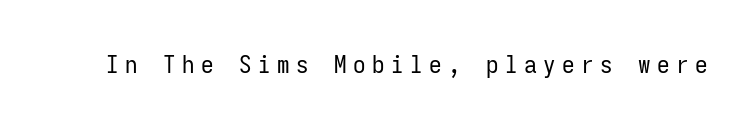
Descender tails drop into unmarked territory. How are the letters spaced? Widely, with obvious added tracking. Heaviness? Minimal to ordinary, like unemphasized prose. These lines were composed using upright roman letters.
